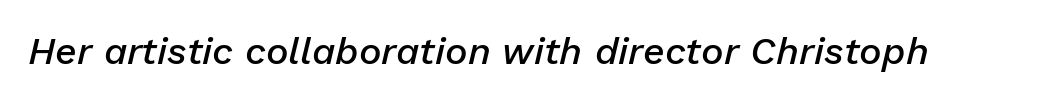
Q: Is the text bold? A: Semi-bold.
Q: Is the text italic (slanted)? A: Yes, it leans right by about 13 degrees.
Q: Is the text underlined? A: No.
Q: Is the spacing between letters normal or unusually wide? A: Normal.
Q: Width (condensed, normal, or wide)? A: Normal.
Q: Stroke contrast? A: Low.
Q: x-height? A: Medium.
Q: Monospaced? A: No.
